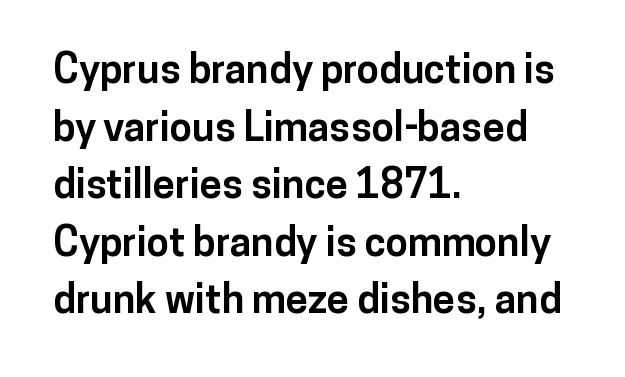
The image shows 40 px bold sans-serif type, upright; set left-aligned, normal line spacing (1.44x), normal letter spacing, not underlined; low stroke contrast and a medium x-height.
